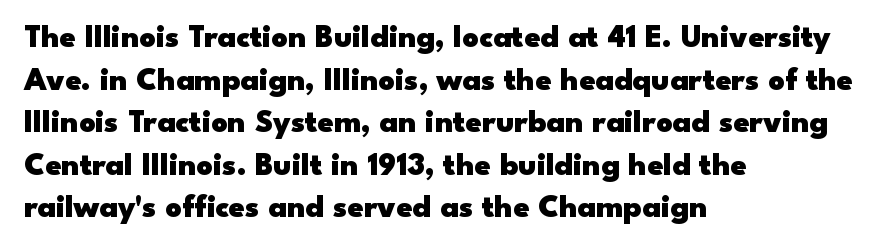
Q: Is the text bold? A: Yes.
Q: Is the text italic (slanted)? A: No, it is upright.
Q: Is the typeface a serif or a sans-serif typeface? A: Sans-serif.
Q: Is the text underlined? A: No.
Q: How is the paragraph aligned? A: Left-aligned.
Q: Is the spacing between letters normal or unusually wide? A: Normal.
Q: Is the spacing between lines tight, normal or loose? A: Normal.
Q: Width (condensed, normal, or wide)? A: Wide.
Q: Stroke contrast? A: Low.
Q: x-height? A: Small.
Q: Monospaced? A: No.
